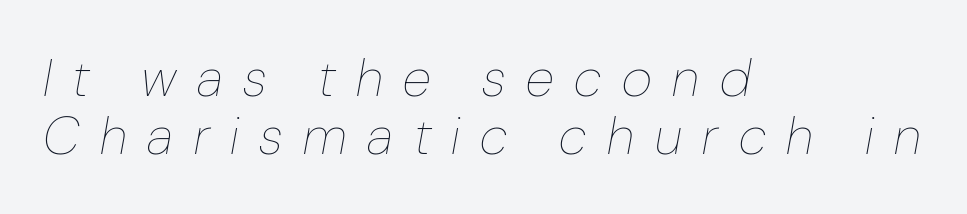
Spacing between characters has been opened up far beyond the box default. Note the varied advance widths — an 'i' is clearly narrower than an 'm'. The space between consecutive lines is stingy. Which margin do the lines hug? The left one — the right edge is uneven. The typesetting does not lean heavy: it is not bold. This sample uses an oblique cut, with every glyph tilted off the vertical.
